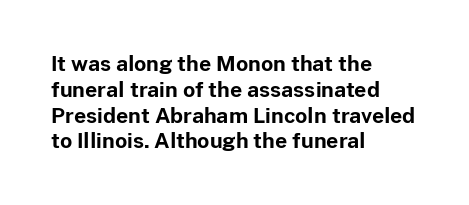
The letters stand upright; this is a roman face. Every row of glyphs begins at an identical x-position on the left. Between one letter and the next there's only the usual sliver of space. Caption: bold face, heavy strokes.
